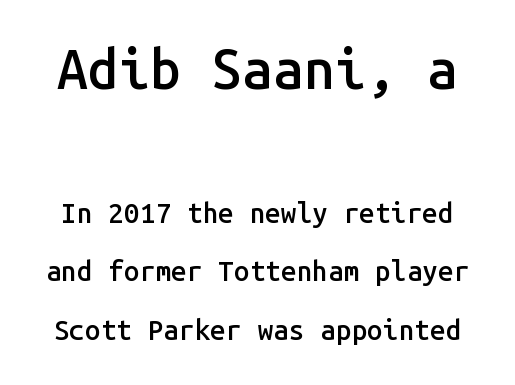
{"serif": "no", "italic": "no", "bold": "semi", "weight": "semibold", "width": "normal", "stroke_contrast": "low", "x_height": "medium", "monospaced": "yes", "underline": "no", "line_spacing": "loose", "line_spacing_ratio": 2.09, "letter_spacing": "normal", "letter_spacing_em": 0.0, "larger_block": "first", "size_ratio": 1.96, "glyph_px": 55}
